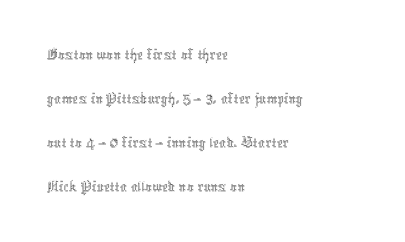
Q: Is the text bold? A: No.
Q: Is the text italic (slanted)? A: No, it is upright.
Q: Is the text underlined? A: No.
Q: How is the paragraph aligned? A: Left-aligned.
Q: Is the spacing between letters normal or unusually wide? A: Normal.
Q: Is the spacing between lines tight, normal or loose? A: Normal.
Q: Width (condensed, normal, or wide)? A: Condensed.
Q: x-height? A: Medium.
Q: Monospaced? A: No.
